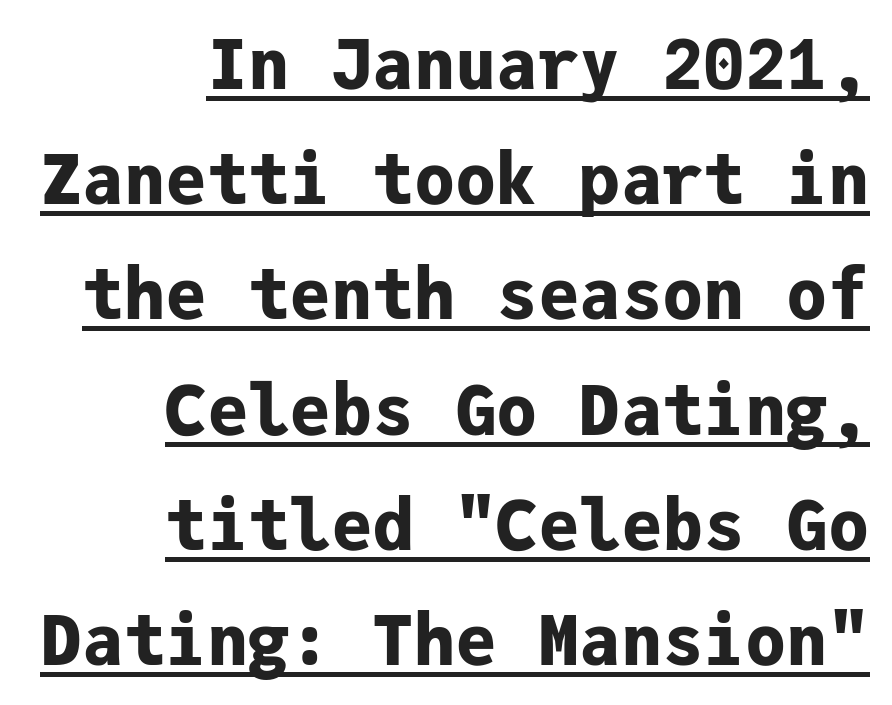
On the weight axis this lands at bold, roughly 700. The characters display no serif detailing; their extremities are plain. Upright lettering throughout. Do the characters align in a grid? Yes, the font is monospaced. Nothing unusual about the tracking: characters are spaced as the font intends.
